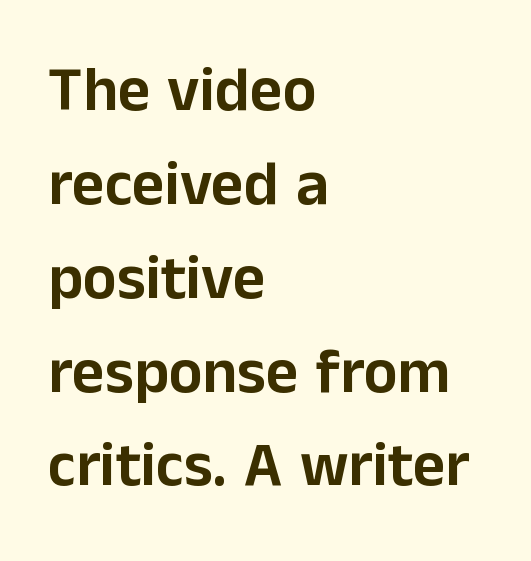
{"serif": "no", "italic": "no", "width": "normal", "stroke_contrast": "low", "x_height": "medium", "monospaced": "no", "underline": "no", "align": "left", "line_spacing": "normal", "line_spacing_ratio": 1.49, "letter_spacing": "normal", "letter_spacing_em": 0.0, "glyph_px": 63}
